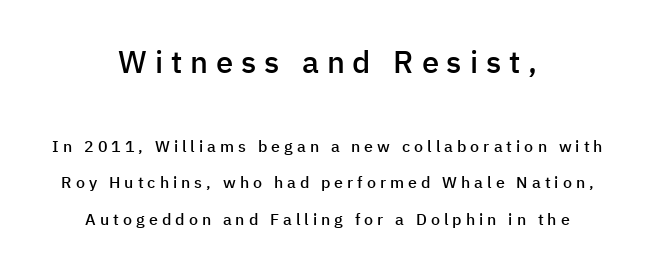
Q: Is the text bold? A: Semi-bold.
Q: Is the text italic (slanted)? A: No, it is upright.
Q: Is the typeface a serif or a sans-serif typeface? A: Sans-serif.
Q: Is the text underlined? A: No.
Q: How is the paragraph aligned? A: Centered.
Q: Is the spacing between letters normal or unusually wide? A: Unusually wide.
Q: Is the spacing between lines tight, normal or loose? A: Loose.
Q: Which block of text is set in a larger size, the first (top) or the second (bottom)? A: The first (top) one.
Q: Width (condensed, normal, or wide)? A: Normal.
Q: Stroke contrast? A: Low.
Q: x-height? A: Medium.
Q: Monospaced? A: No.
